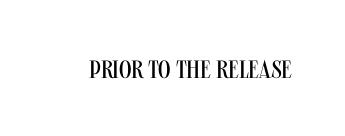
{"italic": "no", "bold": "no", "underline": "no", "letter_spacing": "normal", "letter_spacing_em": 0.0, "glyph_px": 25}
